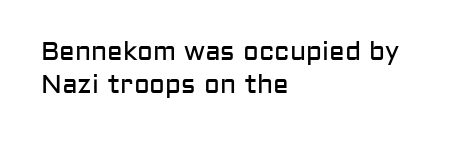
Q: Is the text bold? A: No.
Q: Is the text italic (slanted)? A: No, it is upright.
Q: Is the text underlined? A: No.
Q: How is the paragraph aligned? A: Left-aligned.
Q: Is the spacing between letters normal or unusually wide? A: Normal.
Q: Is the spacing between lines tight, normal or loose? A: Normal.
